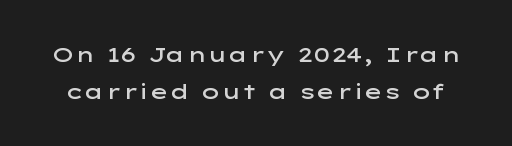
Letter spacing: default. Only glyphs here, with clear space below each row. Every letter is mildly thick-stroked: semibold rather than bold. This is the regular roman posture of the typeface.
